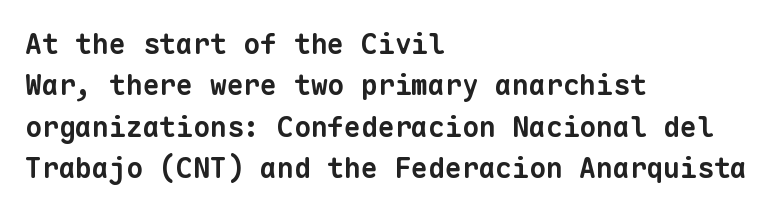
The image shows 28 px bold sans-serif type, monospaced; set left-aligned, normal line spacing (1.48x), normal letter spacing, not underlined; low stroke contrast and a medium x-height.
